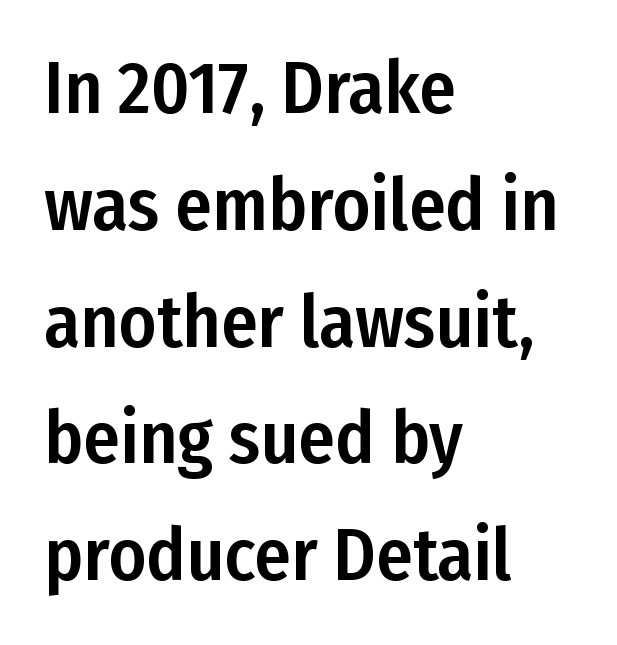
{"serif": "no", "italic": "no", "width": "condensed", "stroke_contrast": "low", "x_height": "medium", "monospaced": "no", "underline": "no", "align": "left", "line_spacing": "normal", "line_spacing_ratio": 1.6, "letter_spacing": "normal", "letter_spacing_em": 0.0, "glyph_px": 73}
